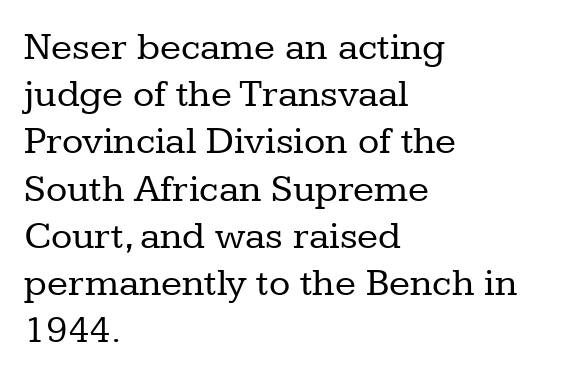
{"serif": "yes", "italic": "no", "bold": "no", "weight": "regular", "width": "normal", "stroke_contrast": "low", "x_height": "medium", "monospaced": "no", "underline": "no", "align": "left", "line_spacing_ratio": 1.21, "letter_spacing": "normal", "letter_spacing_em": 0.0, "glyph_px": 39}
